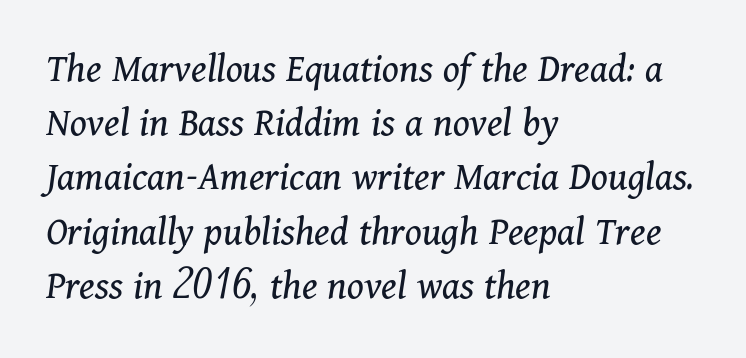
Q: Is the text bold? A: No.
Q: Is the text italic (slanted)? A: Yes, it leans right by about 11 degrees.
Q: Is the typeface a serif or a sans-serif typeface? A: Serif.
Q: Is the text underlined? A: No.
Q: How is the paragraph aligned? A: Left-aligned.
Q: Is the spacing between letters normal or unusually wide? A: Normal.
Q: Is the spacing between lines tight, normal or loose? A: Normal.
Q: Width (condensed, normal, or wide)? A: Normal.
Q: Stroke contrast? A: Medium.
Q: x-height? A: Medium.
Q: Monospaced? A: No.
